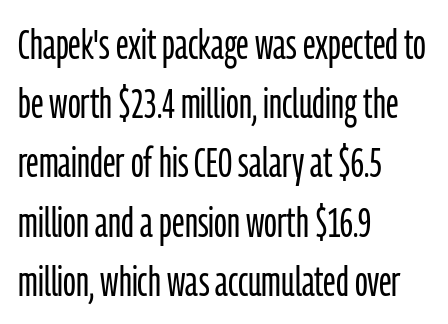
Q: Is the text bold? A: No.
Q: Is the text italic (slanted)? A: No, it is upright.
Q: Is the typeface a serif or a sans-serif typeface? A: Sans-serif.
Q: Is the text underlined? A: No.
Q: How is the paragraph aligned? A: Left-aligned.
Q: Is the spacing between letters normal or unusually wide? A: Normal.
Q: Is the spacing between lines tight, normal or loose? A: Normal.
Q: Width (condensed, normal, or wide)? A: Condensed.
Q: Stroke contrast? A: Low.
Q: x-height? A: Medium.
Q: Monospaced? A: No.
